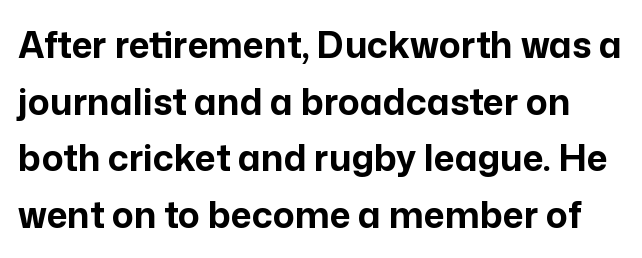
Q: Is the text bold? A: Yes.
Q: Is the text italic (slanted)? A: No, it is upright.
Q: Is the typeface a serif or a sans-serif typeface? A: Sans-serif.
Q: Is the text underlined? A: No.
Q: Is the spacing between letters normal or unusually wide? A: Normal.
Q: Is the spacing between lines tight, normal or loose? A: Normal.
Q: Width (condensed, normal, or wide)? A: Normal.
Q: Stroke contrast? A: Low.
Q: x-height? A: Medium.
Q: Monospaced? A: No.
